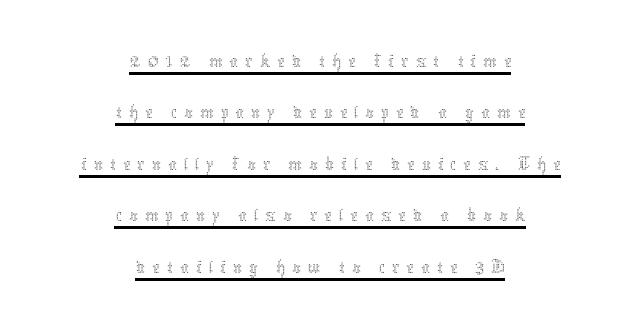
Q: Is the text bold? A: No.
Q: Is the text italic (slanted)? A: No, it is upright.
Q: Is the text underlined? A: Yes.
Q: How is the paragraph aligned? A: Centered.
Q: Width (condensed, normal, or wide)? A: Normal.
Q: Stroke contrast? A: Medium.
Q: x-height? A: Medium.
Q: Monospaced? A: No.
